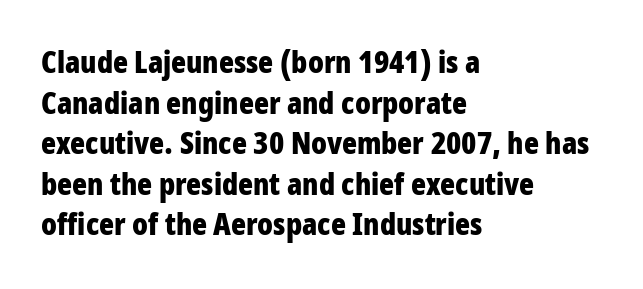
{"serif": "no", "italic": "no", "bold": "yes", "weight": "bold", "width": "condensed", "stroke_contrast": "low", "x_height": "large", "monospaced": "no", "underline": "no", "align": "left", "line_spacing": "normal", "line_spacing_ratio": 1.31, "letter_spacing": "normal", "letter_spacing_em": 0.0, "glyph_px": 31}
